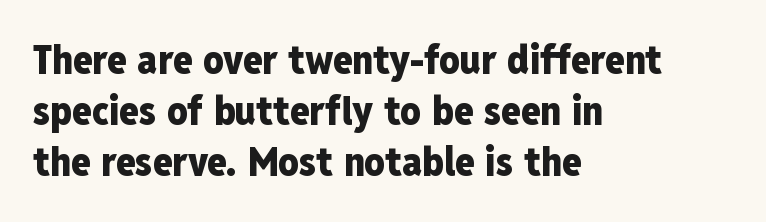
Do the characters align in a grid? No, the font is proportional. Is there much room between lines? A standard amount, neither cramped nor airy. This is heavy type, rendered in bold. Spacing between characters is what you'd get straight out of the box. The letters stand straight up with perfectly vertical stems.
